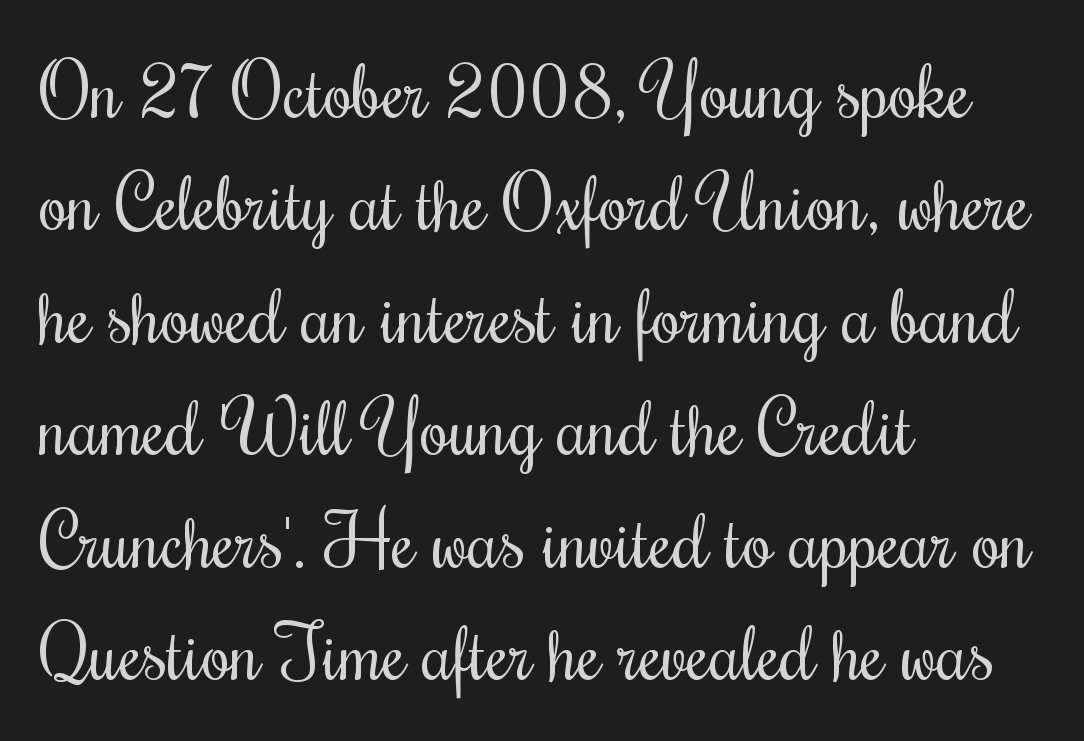
Think of a printed novel: that variable character pitch is what you see here. Each word holds together tightly as a unit, with standard inter-letter gaps. Line starts are locked; line ends wander. Horizontal bands of white between lines are of average thickness.
